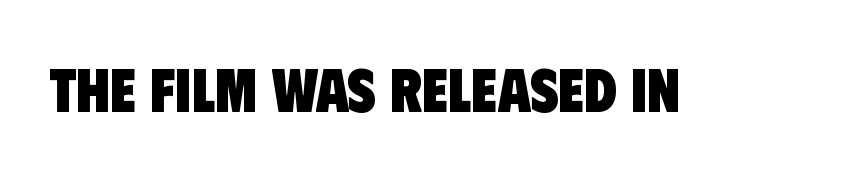
{"serif": "no", "bold": "yes", "weight": "heavy", "width": "condensed", "stroke_contrast": "low", "x_height": "large", "monospaced": "no", "underline": "no", "letter_spacing": "normal", "letter_spacing_em": 0.0, "glyph_px": 61}
